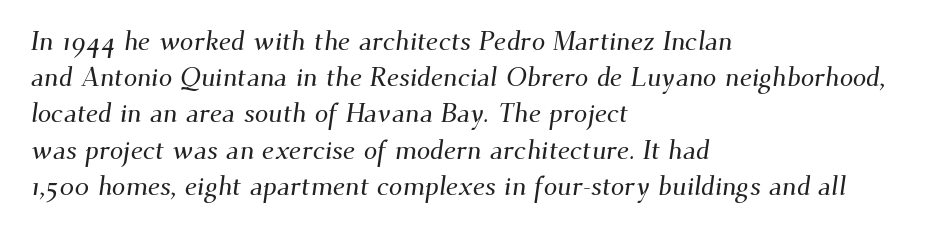
The image shows 27 px text type; set left-aligned, normal line spacing (1.34x), normal letter spacing, not underlined.
